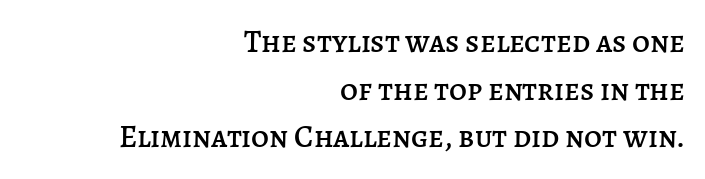
This sample keeps an unexceptional amount of space between lines. Characters follow at the spacing the type designer built in. This sample has the flowing, uneven cadence of proportional lettering. The space beneath each line is pristine and unruled. Nope, not italic — everything's standing straight.
